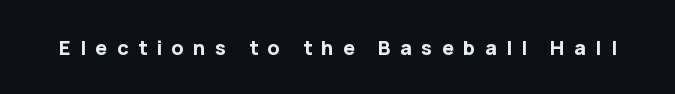
The image shows 20 px bold type, upright; set unusually wide letter spacing (+0.47 em), not underlined.
